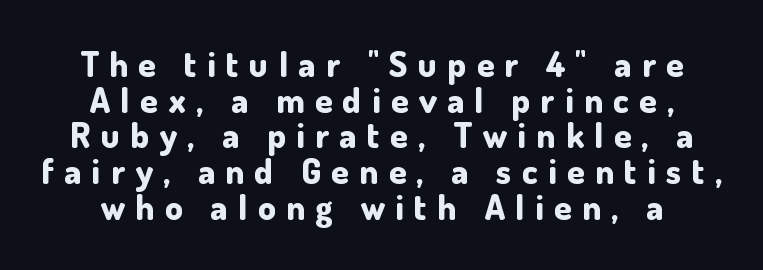
{"serif": "no", "italic": "no", "bold": "yes", "weight": "bold", "width": "normal", "stroke_contrast": "low", "x_height": "small", "monospaced": "no", "underline": "no", "line_spacing": "tight", "line_spacing_ratio": 1.02, "letter_spacing": "wide", "letter_spacing_em": 0.3, "glyph_px": 35}
